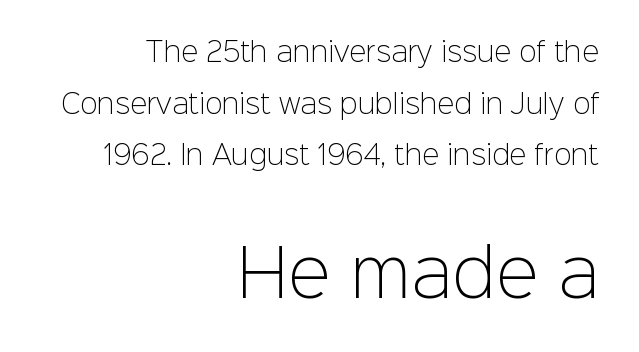
{"serif": "no", "italic": "no", "bold": "no", "weight": "light", "width": "normal", "stroke_contrast": "low", "x_height": "medium", "monospaced": "no", "underline": "no", "align": "right", "line_spacing": "loose", "line_spacing_ratio": 1.99, "letter_spacing": "normal", "letter_spacing_em": 0.0, "larger_block": "second", "size_ratio": 2.46, "glyph_px": 64}
